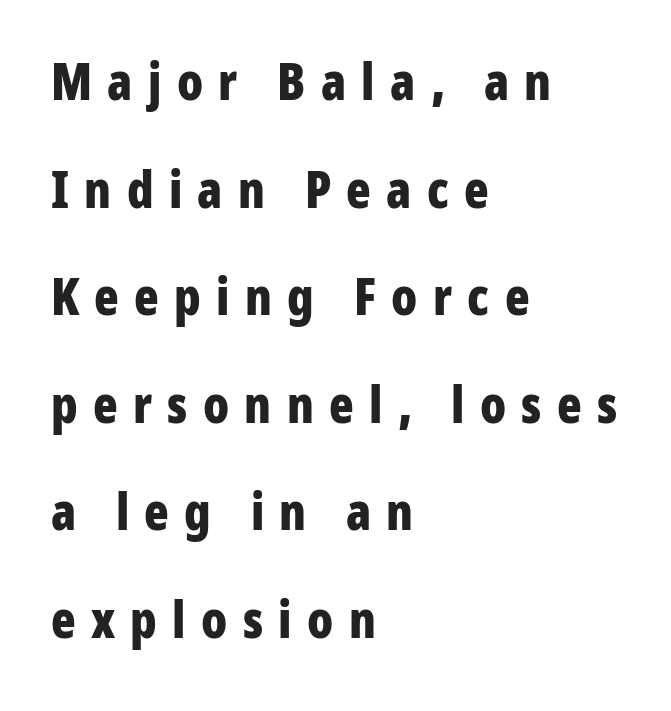
{"serif": "no", "italic": "no", "bold": "yes", "weight": "bold", "width": "condensed", "stroke_contrast": "low", "x_height": "medium", "monospaced": "no", "underline": "no", "align": "left", "line_spacing": "loose", "line_spacing_ratio": 2.11, "letter_spacing": "wide", "letter_spacing_em": 0.3, "glyph_px": 51}
